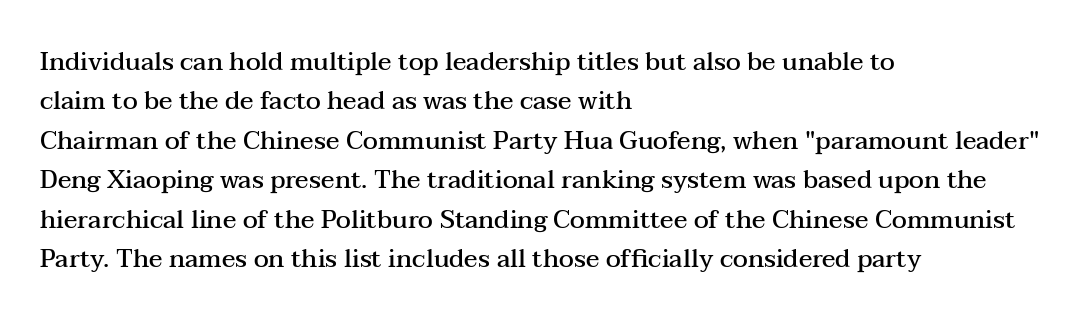
{"italic": "no", "bold": "semi", "underline": "no", "align": "left", "line_spacing": "normal", "line_spacing_ratio": 1.58, "letter_spacing": "normal", "letter_spacing_em": 0.0, "glyph_px": 25}
